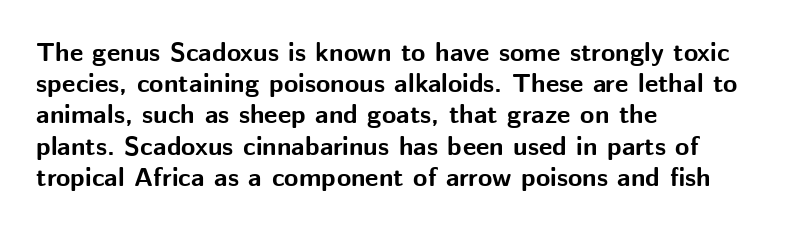
The image shows 26 px bold type, upright; set left-aligned, line spacing 1.2x, normal letter spacing, not underlined.
